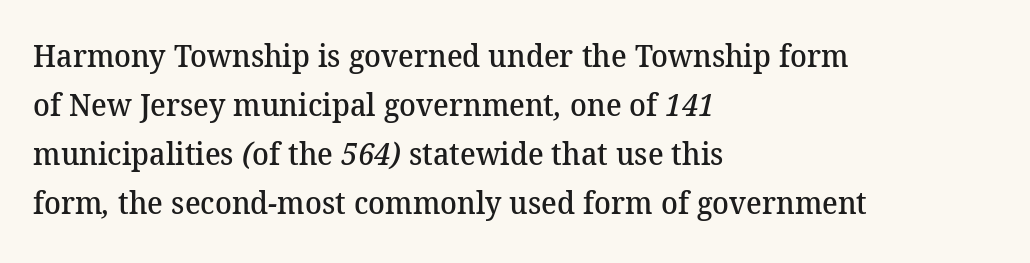
Q: Is the text bold? A: Semi-bold.
Q: Is the typeface a serif or a sans-serif typeface? A: Serif.
Q: Is the text underlined? A: No.
Q: How is the paragraph aligned? A: Left-aligned.
Q: Is the spacing between letters normal or unusually wide? A: Normal.
Q: Is the spacing between lines tight, normal or loose? A: Normal.
Q: Width (condensed, normal, or wide)? A: Normal.
Q: Stroke contrast? A: Medium.
Q: x-height? A: Medium.
Q: Monospaced? A: No.
